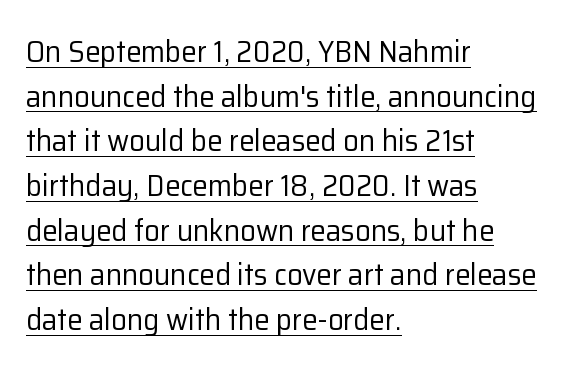
{"serif": "no", "italic": "no", "bold": "no", "weight": "regular", "width": "normal", "stroke_contrast": "low", "x_height": "medium", "monospaced": "no", "underline": "yes", "align": "left", "line_spacing": "normal", "line_spacing_ratio": 1.44, "letter_spacing": "normal", "letter_spacing_em": 0.0, "glyph_px": 31}
